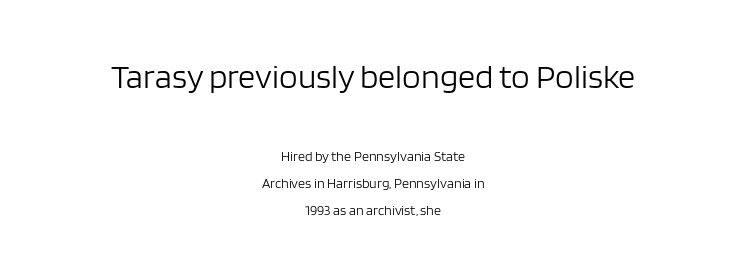
{"serif": "no", "italic": "no", "bold": "no", "weight": "light", "width": "normal", "stroke_contrast": "low", "x_height": "large", "monospaced": "no", "underline": "no", "align": "center", "line_spacing": "loose", "line_spacing_ratio": 1.91, "letter_spacing": "normal", "letter_spacing_em": 0.0, "larger_block": "first", "size_ratio": 2.43, "glyph_px": 34}
